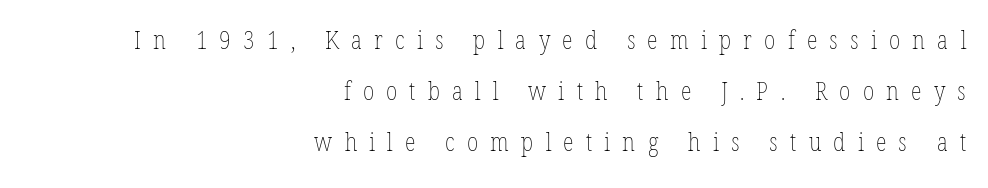
Q: Is the text bold? A: No.
Q: Is the text italic (slanted)? A: No, it is upright.
Q: Is the text underlined? A: No.
Q: How is the paragraph aligned? A: Right-aligned.
Q: Is the spacing between letters normal or unusually wide? A: Unusually wide.
Q: Is the spacing between lines tight, normal or loose? A: Loose.
